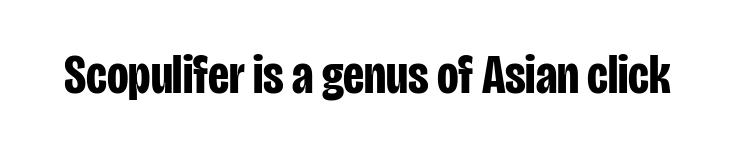
Q: Is the text bold? A: Yes.
Q: Is the text italic (slanted)? A: No, it is upright.
Q: Is the typeface a serif or a sans-serif typeface? A: Sans-serif.
Q: Is the text underlined? A: No.
Q: Is the spacing between letters normal or unusually wide? A: Normal.
Q: Width (condensed, normal, or wide)? A: Condensed.
Q: Stroke contrast? A: Low.
Q: x-height? A: Large.
Q: Monospaced? A: No.
